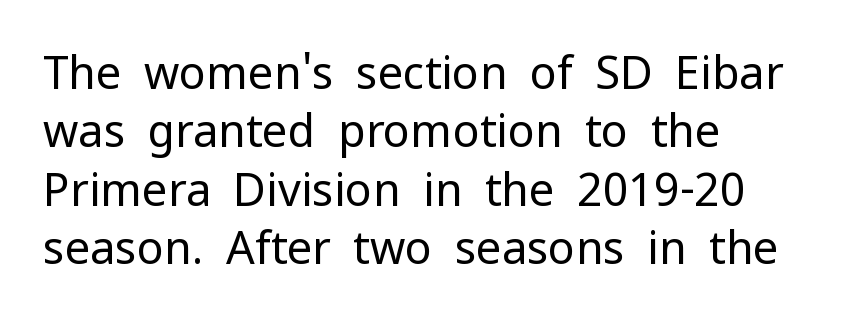
Q: Is the text bold? A: No.
Q: Is the text italic (slanted)? A: No, it is upright.
Q: Is the typeface a serif or a sans-serif typeface? A: Sans-serif.
Q: Is the text underlined? A: No.
Q: How is the paragraph aligned? A: Left-aligned.
Q: Is the spacing between letters normal or unusually wide? A: Normal.
Q: Is the spacing between lines tight, normal or loose? A: Normal.
Q: Width (condensed, normal, or wide)? A: Normal.
Q: Stroke contrast? A: Low.
Q: x-height? A: Medium.
Q: Monospaced? A: No.
